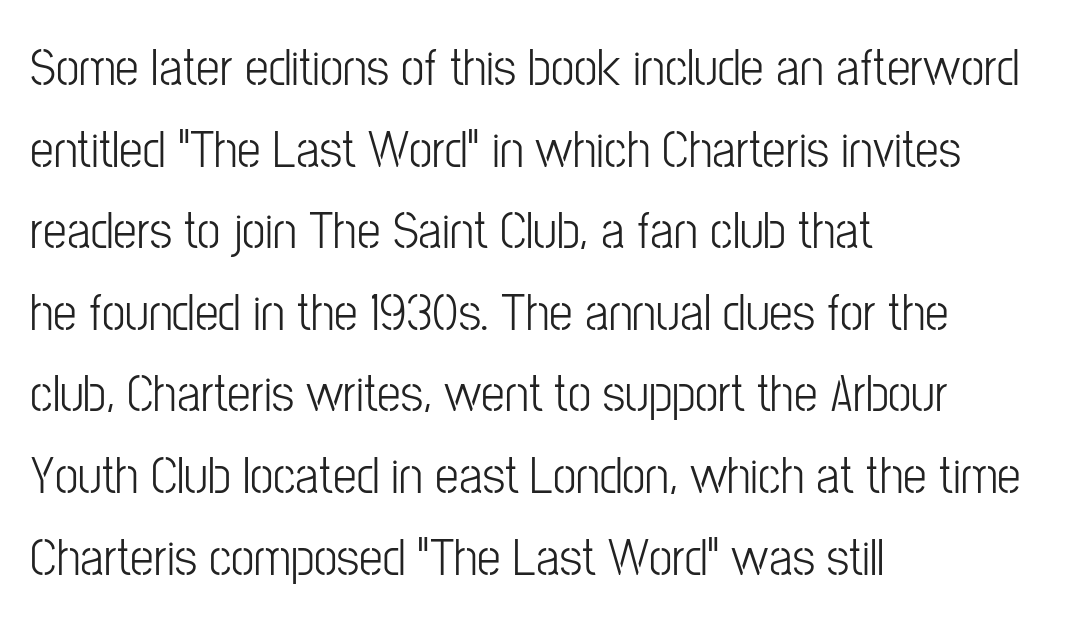
The image shows 53 px condensed sans-serif type, upright; set left-aligned, normal line spacing (1.54x), normal letter spacing, not underlined; low stroke contrast and a medium x-height.
